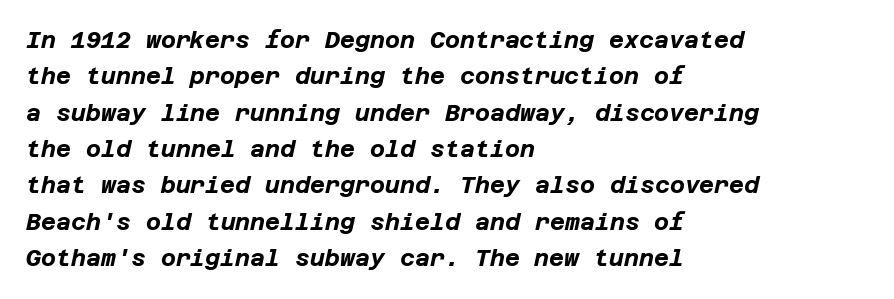
The image shows 23 px bold type, italic (leaning right); set left-aligned, normal line spacing (1.58x), normal letter spacing, not underlined.
